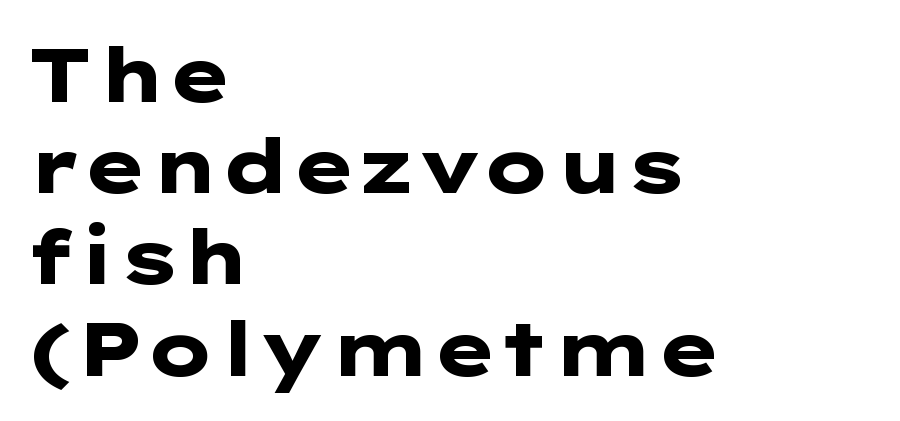
Q: Is the text bold? A: Yes.
Q: Is the text italic (slanted)? A: No, it is upright.
Q: Is the typeface a serif or a sans-serif typeface? A: Sans-serif.
Q: Is the text underlined? A: No.
Q: How is the paragraph aligned? A: Left-aligned.
Q: Is the spacing between letters normal or unusually wide? A: Normal.
Q: Width (condensed, normal, or wide)? A: Wide.
Q: Stroke contrast? A: Low.
Q: x-height? A: Medium.
